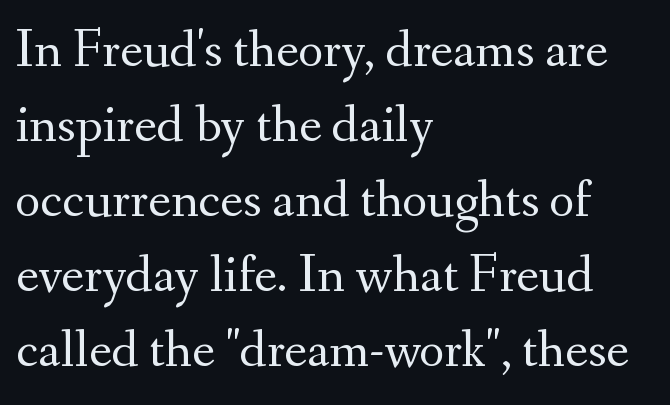
Every character sits straight up, as roman type does. These lines are composed in type with serifs. Any mark beneath the type? The region is blank. These lines sit exactly where default settings would place them.
